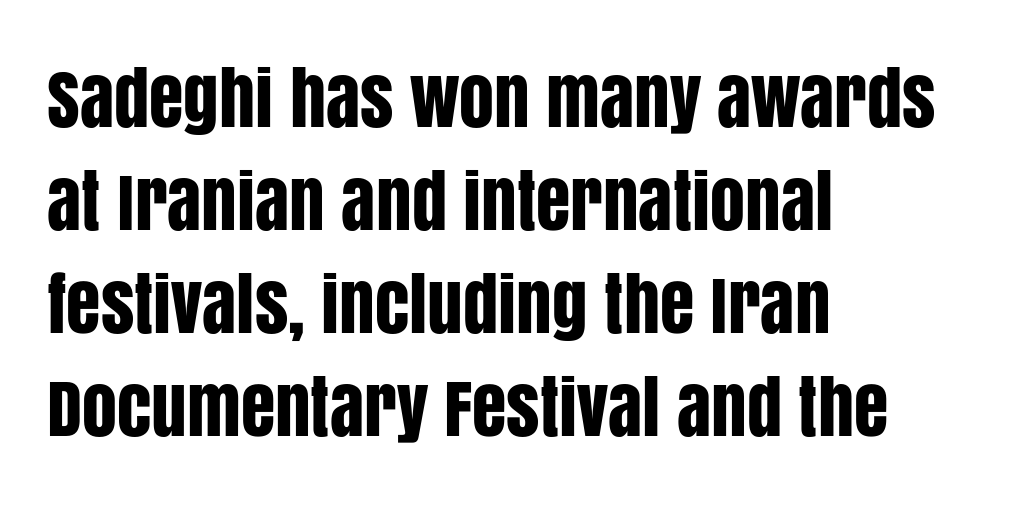
{"serif": "no", "italic": "no", "width": "condensed", "stroke_contrast": "low", "x_height": "large", "monospaced": "no", "underline": "no", "align": "left", "line_spacing": "normal", "line_spacing_ratio": 1.47, "letter_spacing": "normal", "letter_spacing_em": 0.0, "glyph_px": 70}
